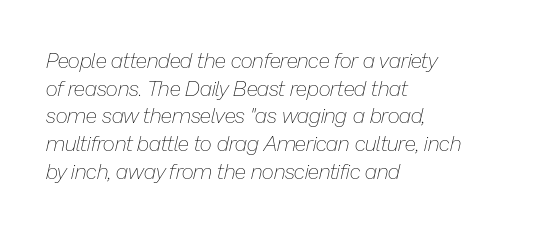
Q: Is the text bold? A: No.
Q: Is the text italic (slanted)? A: Yes, it leans right by about 13 degrees.
Q: Is the text underlined? A: No.
Q: How is the paragraph aligned? A: Left-aligned.
Q: Is the spacing between letters normal or unusually wide? A: Normal.
Q: Is the spacing between lines tight, normal or loose? A: Normal.
